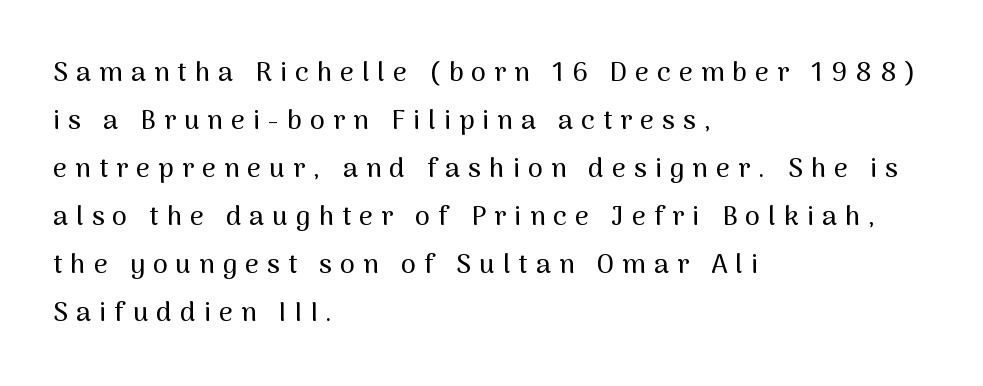
Just letters on the line, the space beneath them empty. The passage is arranged the way most books set body copy — flush left. No italicization has been applied; the sample stays upright. Caption: expanded tracking, letters set apart.
